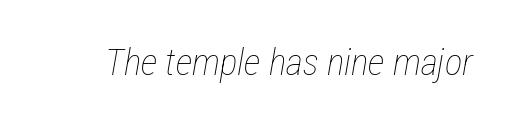
The image shows 37 px thin, condensed type, italic (leaning right); set normal letter spacing, not underlined; low stroke contrast and a medium x-height.
